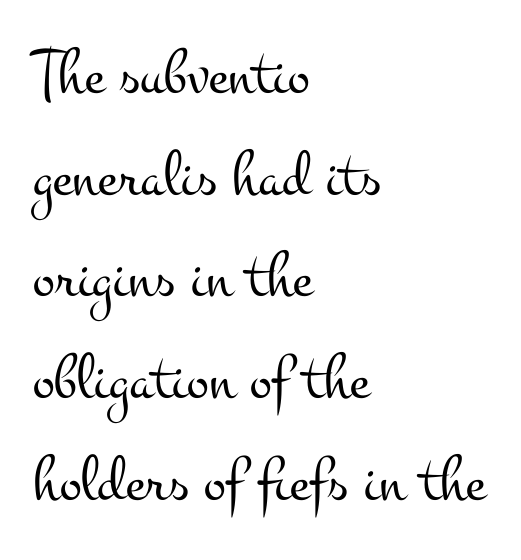
{"bold": "no", "weight": "light", "width": "wide", "stroke_contrast": "medium", "x_height": "small", "monospaced": "no", "underline": "no", "align": "left", "line_spacing": "normal", "line_spacing_ratio": 1.54, "letter_spacing": "normal", "letter_spacing_em": 0.0, "glyph_px": 66}
